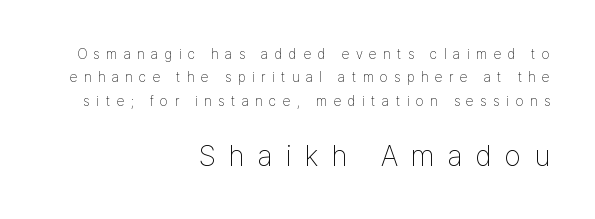
The glyphs are unaccompanied by any horizontal stroke below them. The rendering uses natural spacing where letterforms have individual widths. All the whitespace from short lines collects on the left. Compared with a typical body face, this is equally light or lighter still. Does the bottom block carry the larger type? Yes, it does.
